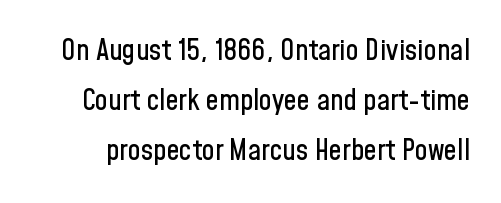
The image shows 29 px condensed sans-serif type, upright; set line spacing 1.72x, normal letter spacing, not underlined; low stroke contrast and a medium x-height.
